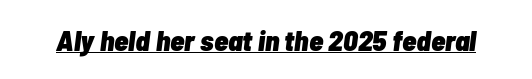
The image shows 29 px heavy, condensed type, italic (leaning right); set normal letter spacing, underlined; low stroke contrast and a medium x-height.
